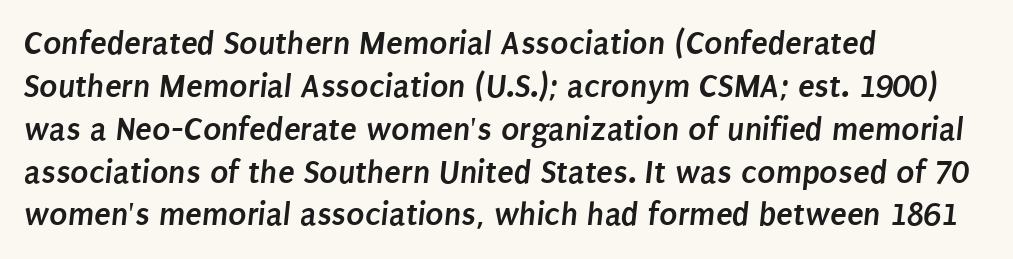
The image shows 34 px semibold, condensed sans-serif type; set left-aligned, normal line spacing (1.26x), normal letter spacing, not underlined; low stroke contrast and a large x-height.
